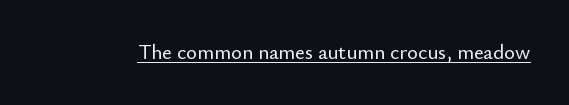
{"italic": "no", "underline": "yes", "letter_spacing": "normal", "letter_spacing_em": 0.0, "glyph_px": 21}
